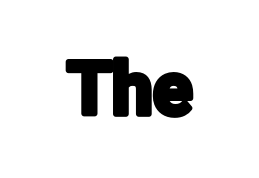
How are the letters spaced? Ordinarily, with no added tracking. Check the space under the baseline: it is left empty. You could not count columns in this text — the font is proportionally spaced. You can tell it's not italic because the verticals are truly vertical. Regarding serifs, this sample does without them.
